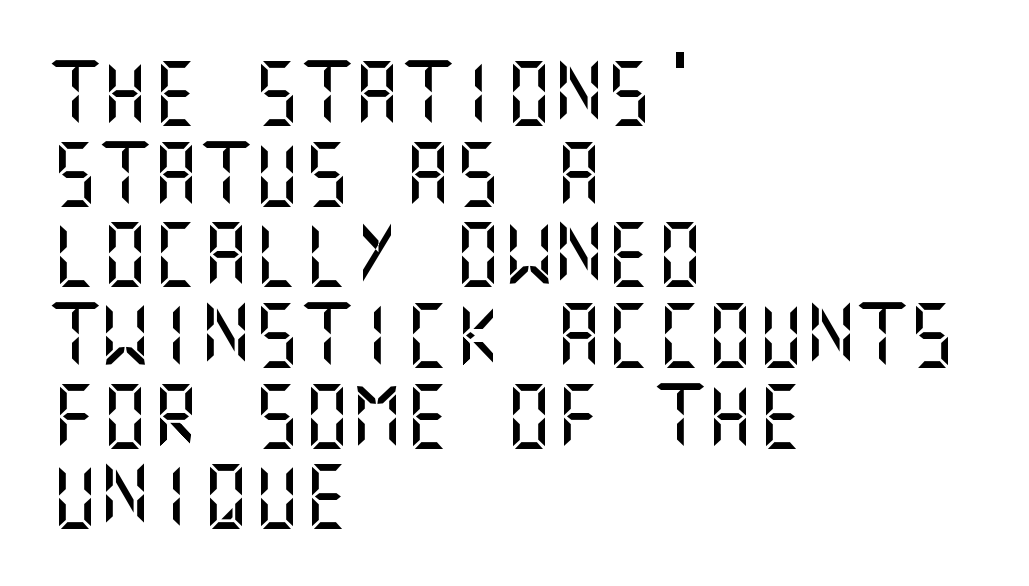
The image shows 63 px sans-serif type, upright; set left-aligned, normal line spacing (1.28x), normal letter spacing, not underlined; medium stroke contrast and a large x-height.
